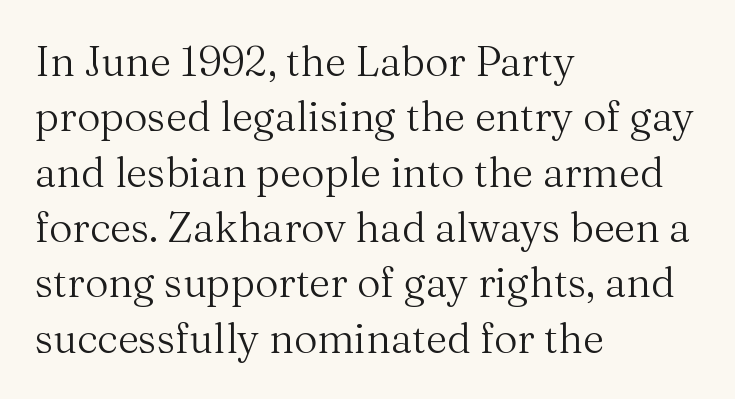
{"serif": "yes", "italic": "no", "bold": "no", "weight": "regular", "width": "normal", "stroke_contrast": "medium", "x_height": "medium", "monospaced": "no", "underline": "no", "align": "left", "line_spacing": "normal", "line_spacing_ratio": 1.35, "letter_spacing": "normal", "letter_spacing_em": 0.0, "glyph_px": 41}
